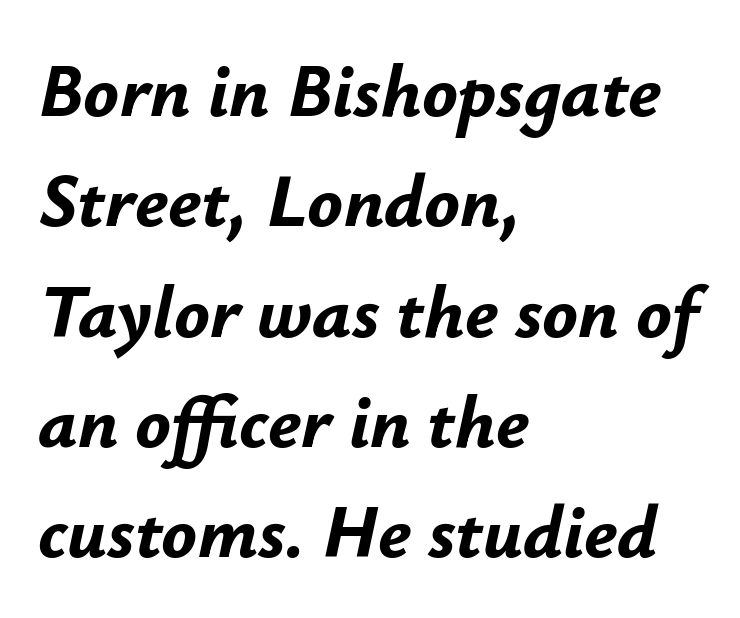
The image shows 74 px bold type, italic (leaning right); set left-aligned, normal line spacing (1.49x), normal letter spacing, not underlined; low stroke contrast and a small x-height.
